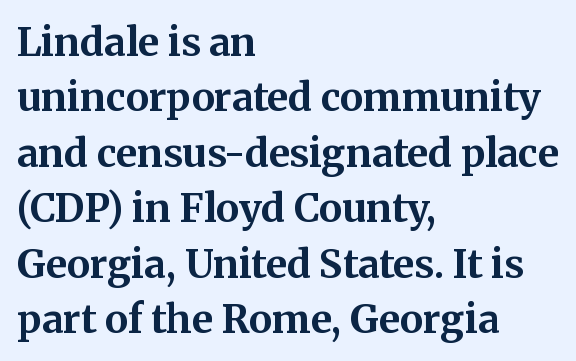
{"serif": "yes", "italic": "no", "bold": "yes", "weight": "bold", "width": "normal", "stroke_contrast": "medium", "x_height": "medium", "monospaced": "no", "underline": "no", "align": "left", "line_spacing": "normal", "line_spacing_ratio": 1.42, "letter_spacing": "normal", "letter_spacing_em": 0.0, "glyph_px": 39}
